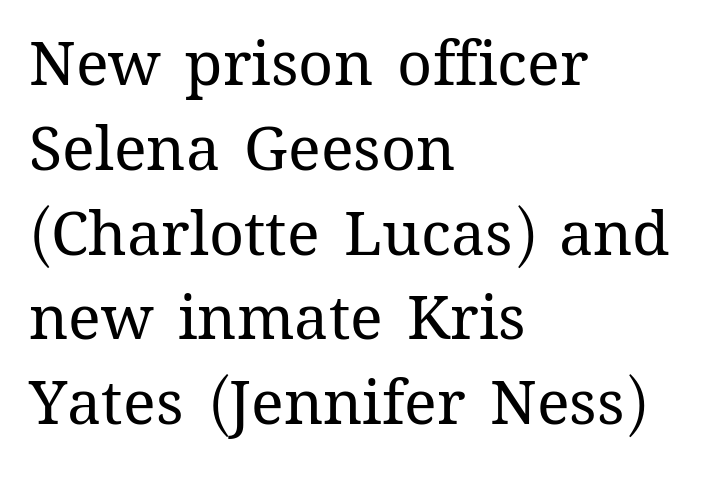
The image shows 61 px regular-weight type, upright; set left-aligned, normal line spacing (1.39x), normal letter spacing, not underlined; medium stroke contrast and a medium x-height.
